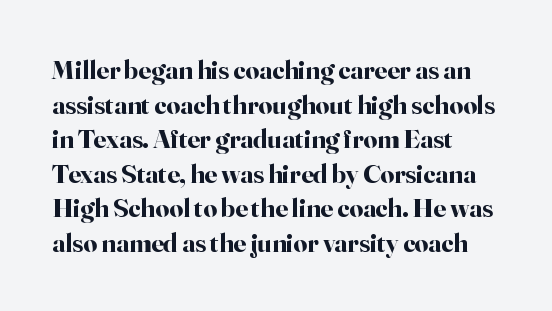
The image shows 27 px bold type, upright; set left-aligned, normal line spacing (1.28x), normal letter spacing, not underlined.
